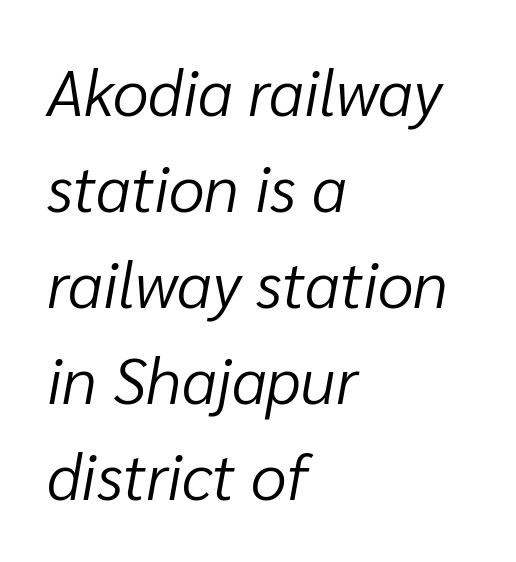
{"italic": "yes", "lean": "right", "slant_degrees": 10, "bold": "no", "weight": "light", "width": "normal", "stroke_contrast": "low", "x_height": "medium", "monospaced": "no", "underline": "no", "align": "left", "line_spacing": "normal", "line_spacing_ratio": 1.5, "letter_spacing": "normal", "letter_spacing_em": 0.0, "glyph_px": 64}
